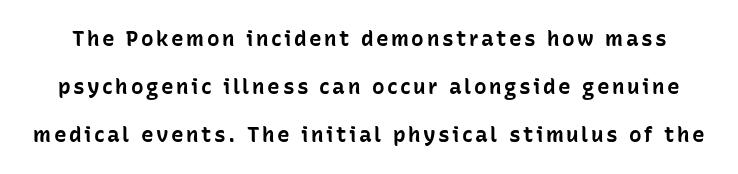
{"italic": "no", "bold": "yes", "underline": "no", "line_spacing": "loose", "line_spacing_ratio": 2.28, "glyph_px": 21}
